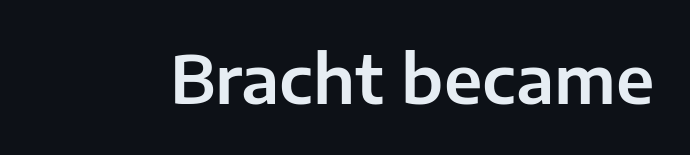
The image shows 66 px sans-serif type, upright; set normal letter spacing, not underlined; low stroke contrast and a medium x-height.
